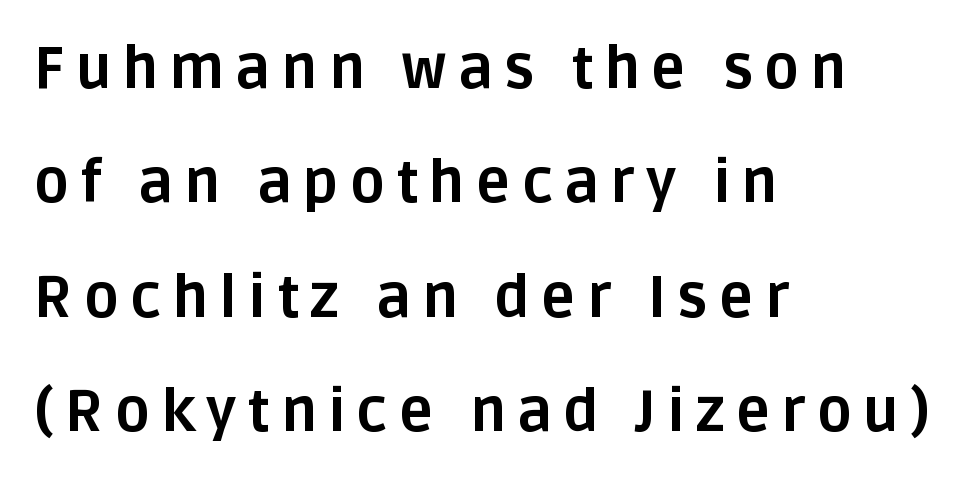
The image shows 58 px bold sans-serif type, upright; set left-aligned, loose line spacing (1.97x), not underlined; low stroke contrast and a large x-height.
